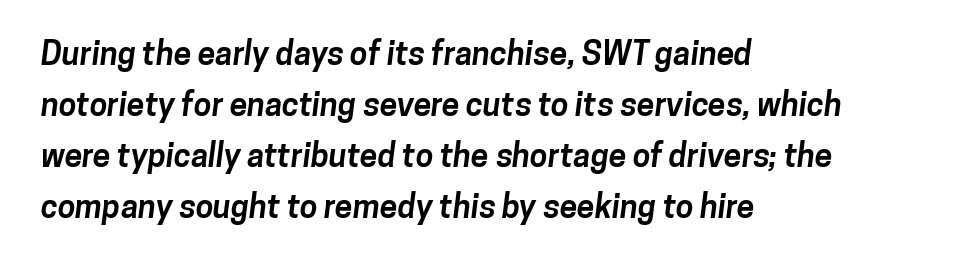
The letters advance in unequal steps, a hallmark of proportional type. The rows are spaced the way most documents space them. Are there feet on the stems? There aren't — it's a sans. Is the letter spacing exaggerated? No — it looks like the ordinary default.
